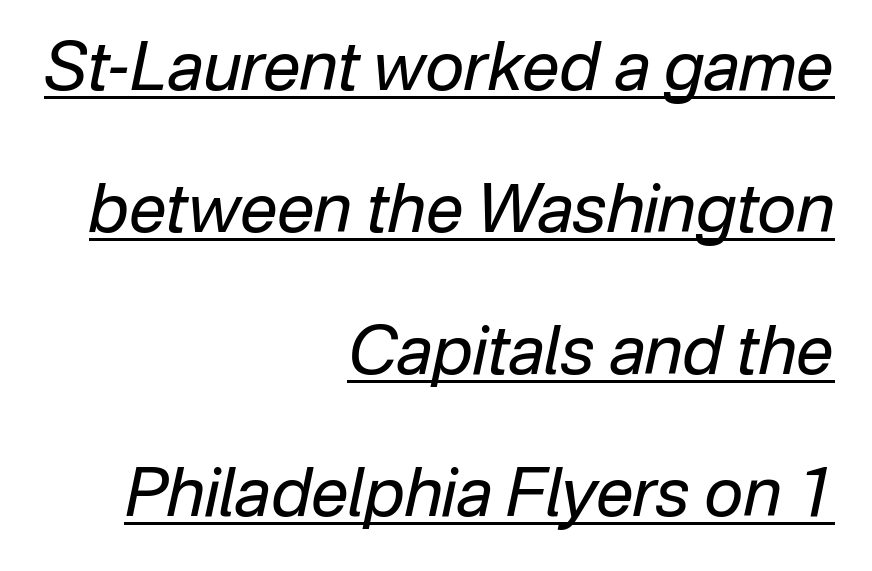
{"italic": "yes", "lean": "right", "slant_degrees": 12, "bold": "no", "weight": "regular", "width": "normal", "stroke_contrast": "low", "x_height": "medium", "monospaced": "no", "underline": "yes", "align": "right", "line_spacing": "loose", "line_spacing_ratio": 2.12, "letter_spacing": "normal", "letter_spacing_em": 0.0, "glyph_px": 67}
